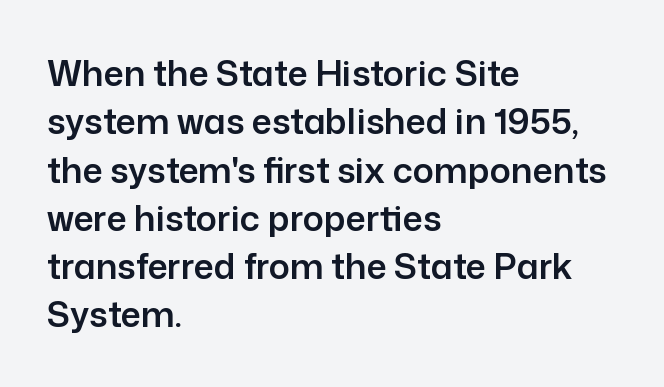
In terms of leading, this rendering sits right in the middle. Posture: vertical. Tracking value appears to be zero — textbook default spacing. Typeset ragged right — the left edge is the straight one. Underline: absent.
